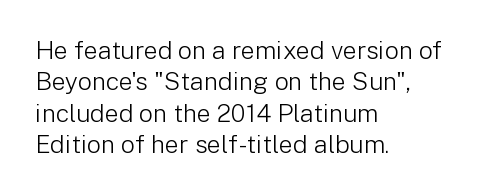
{"italic": "no", "bold": "no", "underline": "no", "align": "left", "line_spacing": "normal", "line_spacing_ratio": 1.26, "letter_spacing": "normal", "letter_spacing_em": 0.0, "glyph_px": 25}
